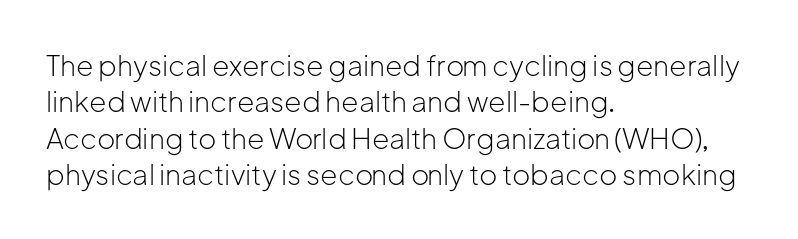
The image shows 28 px light sans-serif type, upright; set left-aligned, normal line spacing (1.3x), normal letter spacing, not underlined; low stroke contrast and a medium x-height.
